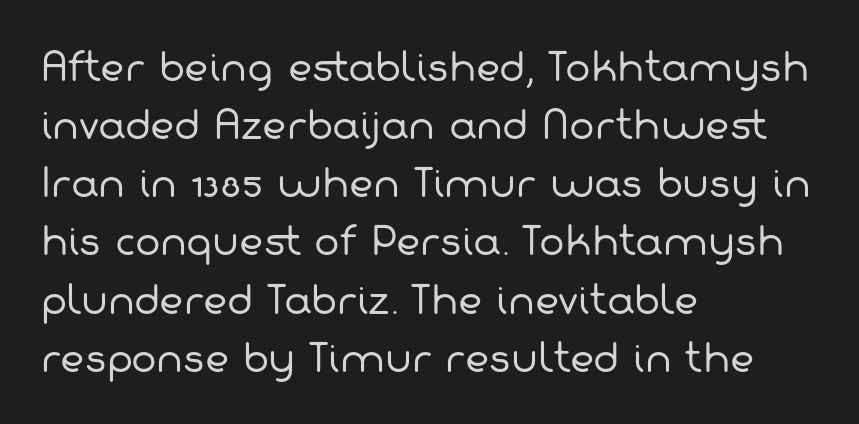
{"serif": "no", "bold": "no", "weight": "regular", "width": "normal", "stroke_contrast": "low", "x_height": "medium", "monospaced": "no", "underline": "no", "align": "left", "line_spacing": "normal", "line_spacing_ratio": 1.53, "letter_spacing": "normal", "letter_spacing_em": 0.0, "glyph_px": 38}
